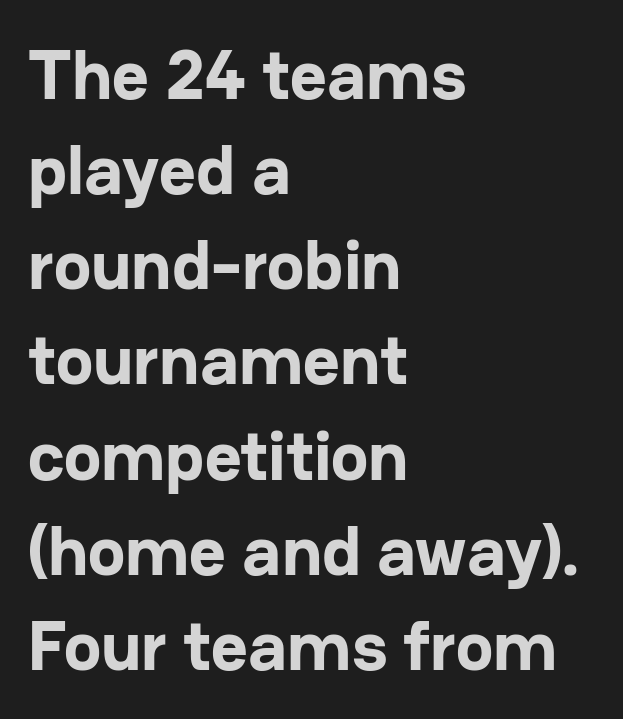
Q: Is the text bold? A: Yes.
Q: Is the text italic (slanted)? A: No, it is upright.
Q: Is the typeface a serif or a sans-serif typeface? A: Sans-serif.
Q: Is the text underlined? A: No.
Q: How is the paragraph aligned? A: Left-aligned.
Q: Is the spacing between letters normal or unusually wide? A: Normal.
Q: Is the spacing between lines tight, normal or loose? A: Normal.
Q: Width (condensed, normal, or wide)? A: Normal.
Q: Stroke contrast? A: Low.
Q: x-height? A: Medium.
Q: Monospaced? A: No.
